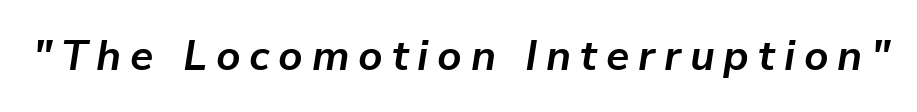
{"italic": "yes", "lean": "right", "slant_degrees": 9, "bold": "yes", "weight": "bold", "width": "normal", "stroke_contrast": "low", "x_height": "medium", "monospaced": "no", "underline": "no", "letter_spacing": "wide", "letter_spacing_em": 0.21, "glyph_px": 42}
